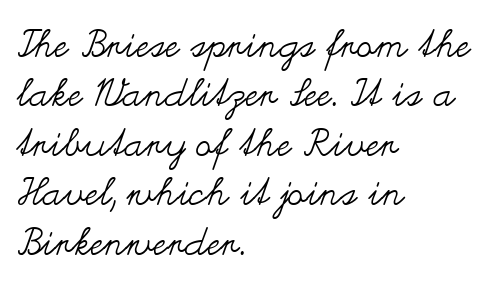
The weight tops out at a normal text grade. Observe the ordinary spacing: letters are neighbours, not strangers. You could not count columns in this text — the font is proportionally spaced.
